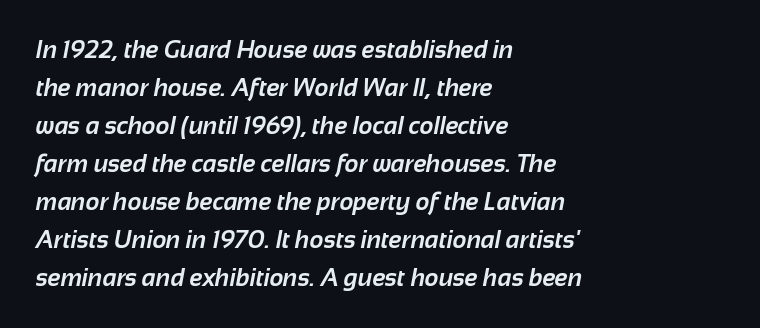
{"bold": "yes", "underline": "no", "align": "left", "line_spacing": "normal", "line_spacing_ratio": 1.58, "letter_spacing": "normal", "letter_spacing_em": 0.0, "glyph_px": 24}
